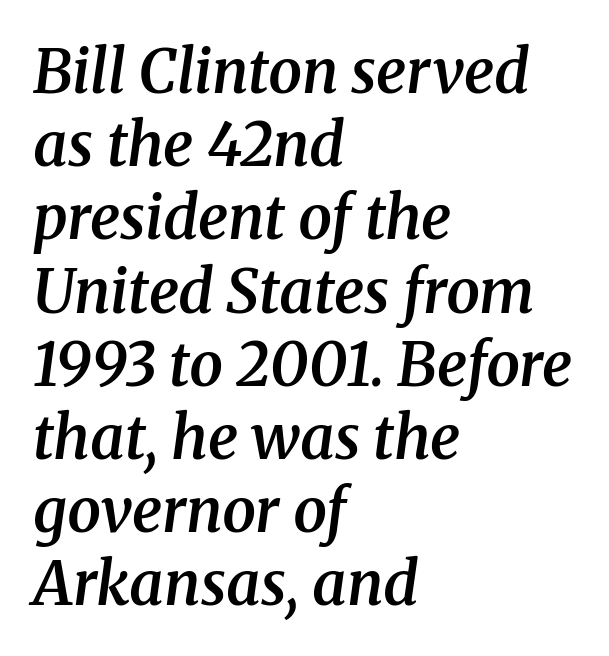
Q: Is the text bold? A: Semi-bold.
Q: Is the text italic (slanted)? A: Yes, it leans right by about 8 degrees.
Q: Is the typeface a serif or a sans-serif typeface? A: Serif.
Q: Is the text underlined? A: No.
Q: How is the paragraph aligned? A: Left-aligned.
Q: Is the spacing between letters normal or unusually wide? A: Normal.
Q: Width (condensed, normal, or wide)? A: Normal.
Q: Stroke contrast? A: Medium.
Q: x-height? A: Medium.
Q: Monospaced? A: No.
